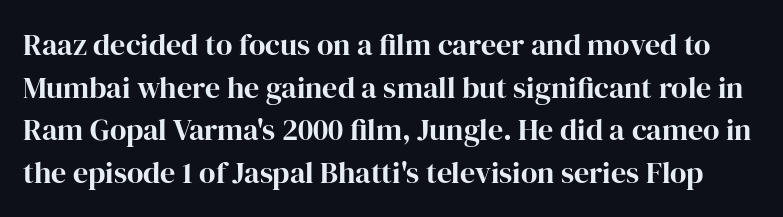
{"serif": "yes", "italic": "no", "width": "normal", "stroke_contrast": "high", "x_height": "medium", "monospaced": "no", "underline": "no", "line_spacing": "normal", "line_spacing_ratio": 1.42, "letter_spacing": "normal", "letter_spacing_em": 0.0, "glyph_px": 30}
